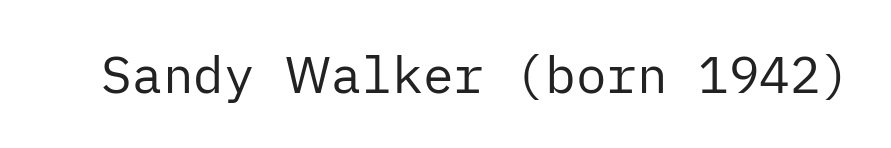
{"serif": "no", "italic": "no", "bold": "no", "weight": "regular", "width": "normal", "stroke_contrast": "low", "x_height": "medium", "underline": "no", "letter_spacing": "normal", "letter_spacing_em": 0.0, "glyph_px": 51}
